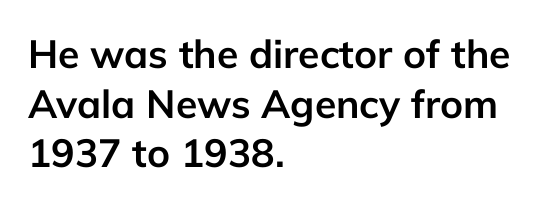
{"serif": "no", "italic": "no", "bold": "yes", "weight": "semibold", "width": "normal", "stroke_contrast": "low", "x_height": "medium", "monospaced": "no", "underline": "no", "align": "left", "line_spacing": "normal", "line_spacing_ratio": 1.27, "letter_spacing": "normal", "letter_spacing_em": 0.0, "glyph_px": 39}
